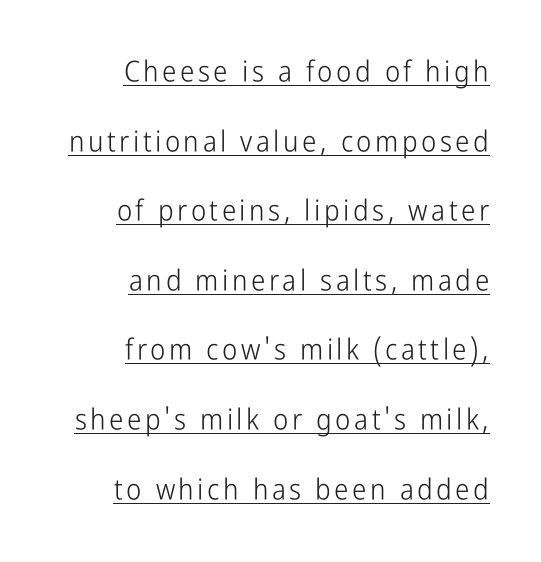
The image shows 29 px light, condensed sans-serif type, upright; set right-aligned, loose line spacing (2.4x), underlined; low stroke contrast and a medium x-height.
